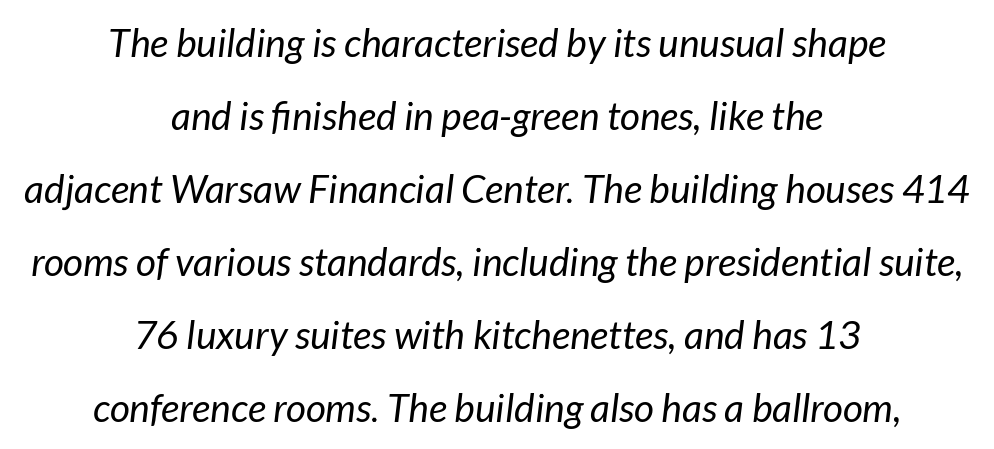
Character widths vary here, with narrow letters taking less room than wide ones. The lines in this sample share a center point and differ in where they start and stop. Is this a heavy cut? Hardly; it is regular or lighter. The space directly below the letters is spotless.
